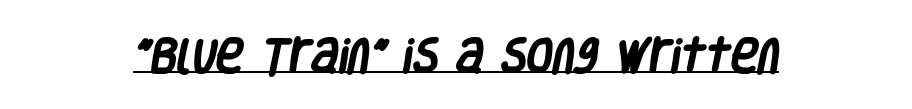
{"serif": "no", "bold": "yes", "weight": "heavy", "width": "condensed", "stroke_contrast": "low", "x_height": "large", "monospaced": "no", "underline": "yes", "letter_spacing": "normal", "letter_spacing_em": 0.0, "glyph_px": 38}
